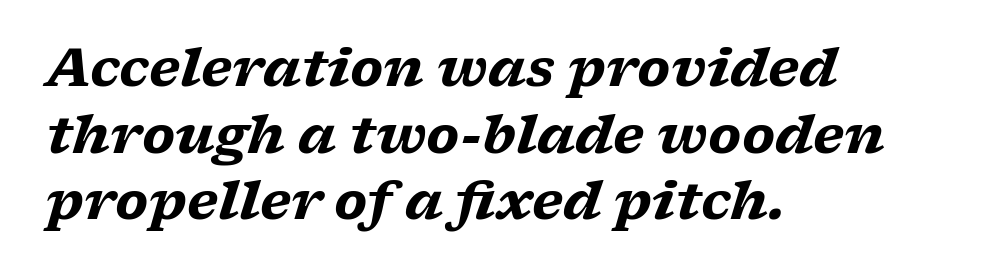
{"serif": "yes", "italic": "yes", "lean": "right", "slant_degrees": 17, "bold": "yes", "weight": "heavy", "width": "wide", "stroke_contrast": "low", "x_height": "medium", "monospaced": "no", "underline": "no", "align": "left", "line_spacing": "normal", "line_spacing_ratio": 1.28, "letter_spacing": "normal", "letter_spacing_em": 0.0, "glyph_px": 52}
